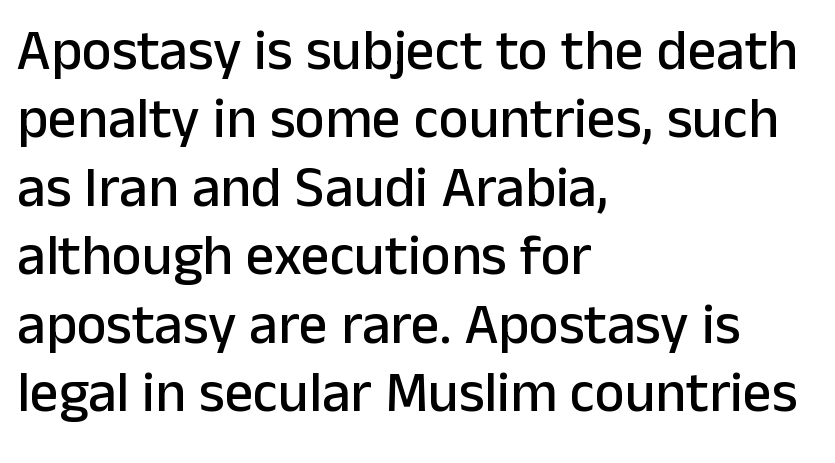
Q: Is the text italic (slanted)? A: No, it is upright.
Q: Is the typeface a serif or a sans-serif typeface? A: Sans-serif.
Q: Is the text underlined? A: No.
Q: How is the paragraph aligned? A: Left-aligned.
Q: Is the spacing between letters normal or unusually wide? A: Normal.
Q: Width (condensed, normal, or wide)? A: Normal.
Q: Stroke contrast? A: Low.
Q: x-height? A: Medium.
Q: Monospaced? A: No.
